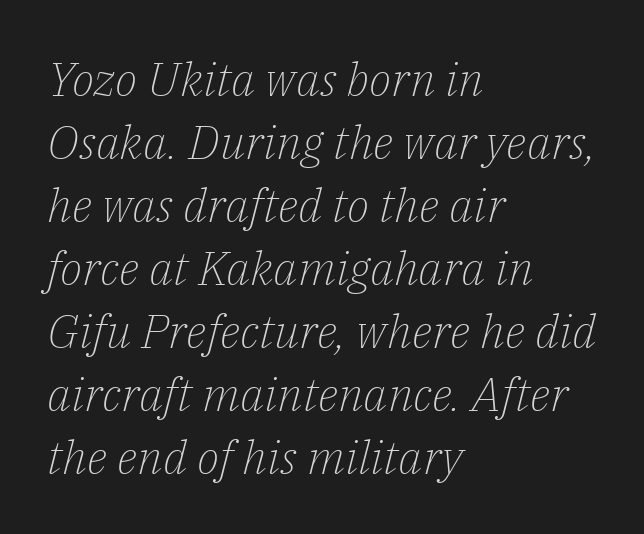
The image shows 47 px light serif type, italic (leaning right); set left-aligned, normal line spacing (1.34x), normal letter spacing, not underlined; low stroke contrast and a medium x-height.
